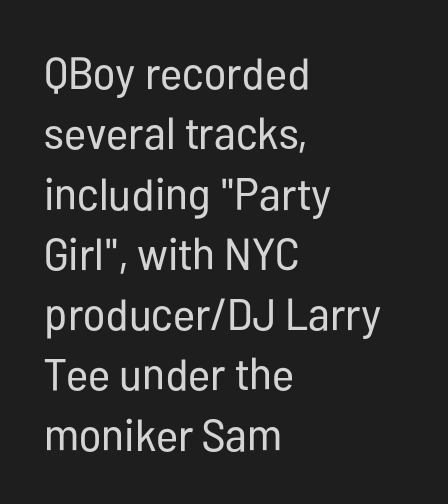
The image shows 45 px regular-weight, condensed sans-serif type, upright; set left-aligned, normal line spacing (1.34x), normal letter spacing, not underlined; low stroke contrast and a medium x-height.
